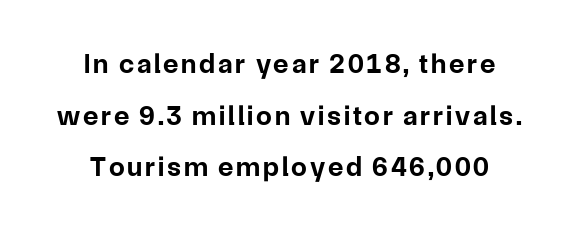
{"serif": "no", "italic": "no", "bold": "yes", "weight": "bold", "width": "normal", "stroke_contrast": "low", "x_height": "medium", "monospaced": "no", "underline": "no", "align": "center", "line_spacing_ratio": 1.84, "glyph_px": 28}
